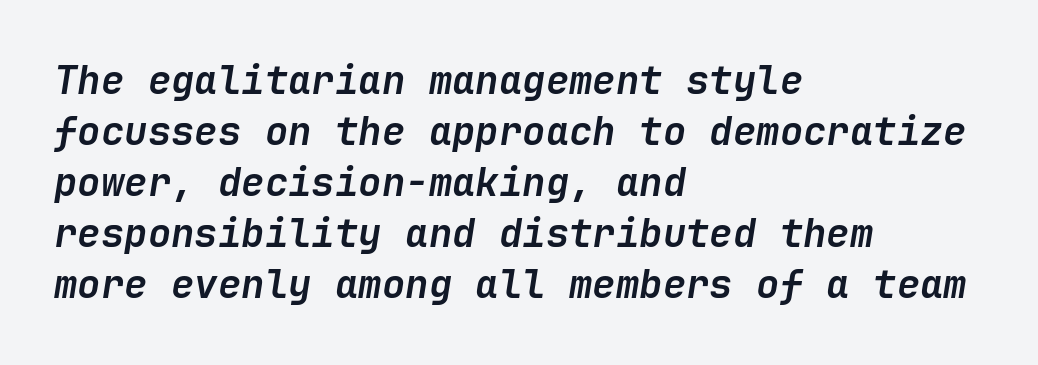
The image shows 39 px semibold type, italic (leaning right); set left-aligned, normal line spacing (1.31x), normal letter spacing, not underlined; low stroke contrast and a medium x-height.
